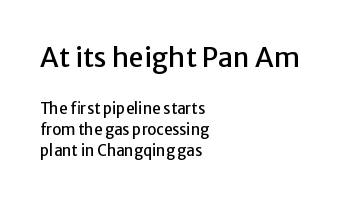
{"italic": "no", "underline": "no", "align": "left", "line_spacing": "normal", "line_spacing_ratio": 1.39, "letter_spacing": "normal", "letter_spacing_em": 0.0, "larger_block": "first", "size_ratio": 1.8, "glyph_px": 27}
